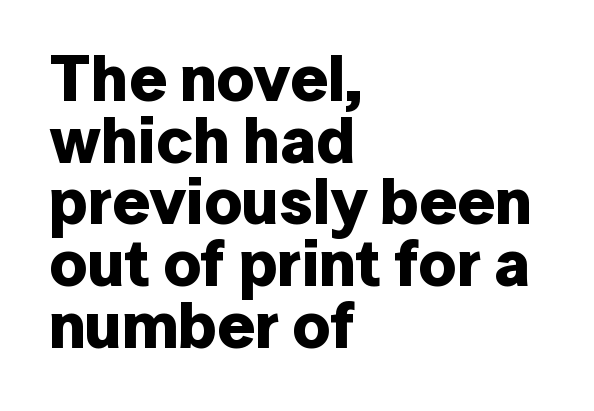
{"serif": "no", "italic": "no", "bold": "yes", "weight": "bold", "width": "normal", "stroke_contrast": "low", "x_height": "medium", "monospaced": "no", "underline": "no", "align": "left", "line_spacing": "tight", "line_spacing_ratio": 0.95, "letter_spacing": "normal", "letter_spacing_em": 0.0, "glyph_px": 65}
